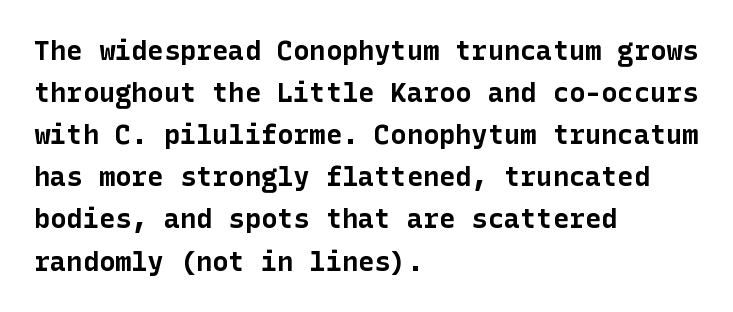
The image shows 27 px bold type, upright; set left-aligned, normal line spacing (1.56x), normal letter spacing, not underlined.
